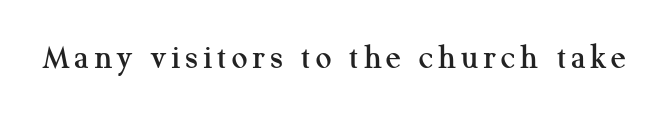
{"serif": "yes", "italic": "no", "width": "normal", "stroke_contrast": "medium", "x_height": "medium", "monospaced": "no", "underline": "no", "glyph_px": 35}
